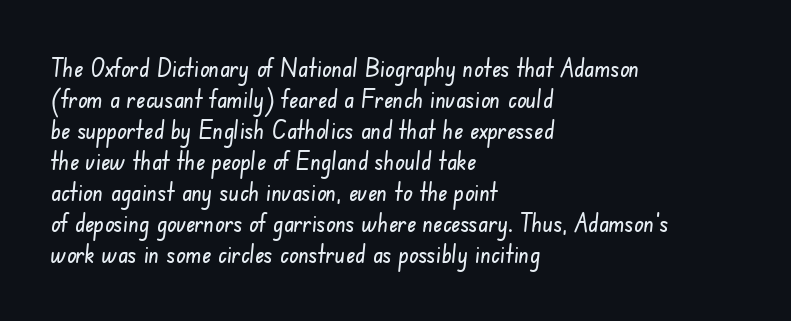
Q: Is the text underlined? A: No.
Q: How is the paragraph aligned? A: Left-aligned.
Q: Is the spacing between letters normal or unusually wide? A: Normal.
